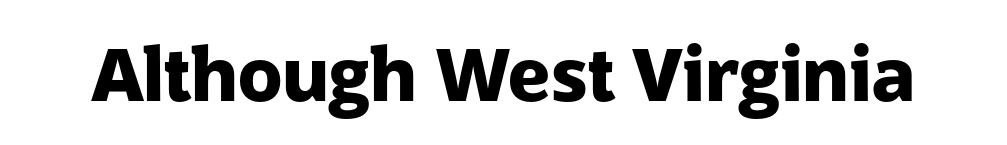
Q: Is the text bold? A: Yes.
Q: Is the text italic (slanted)? A: No, it is upright.
Q: Is the typeface a serif or a sans-serif typeface? A: Sans-serif.
Q: Is the text underlined? A: No.
Q: Is the spacing between letters normal or unusually wide? A: Normal.
Q: Width (condensed, normal, or wide)? A: Normal.
Q: Stroke contrast? A: Low.
Q: x-height? A: Medium.
Q: Monospaced? A: No.
